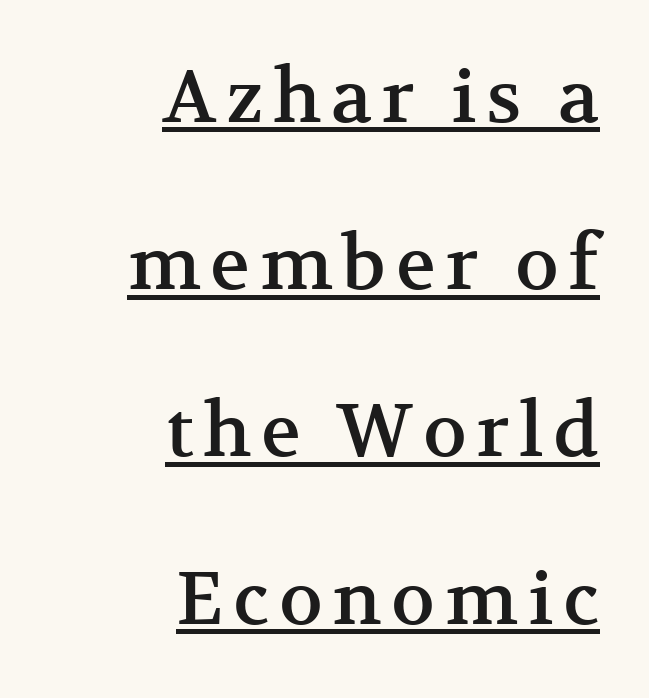
Q: Is the text italic (slanted)? A: No, it is upright.
Q: Is the typeface a serif or a sans-serif typeface? A: Serif.
Q: Is the text underlined? A: Yes.
Q: How is the paragraph aligned? A: Right-aligned.
Q: Is the spacing between lines tight, normal or loose? A: Loose.
Q: Width (condensed, normal, or wide)? A: Normal.
Q: Stroke contrast? A: Medium.
Q: x-height? A: Medium.
Q: Monospaced? A: No.
